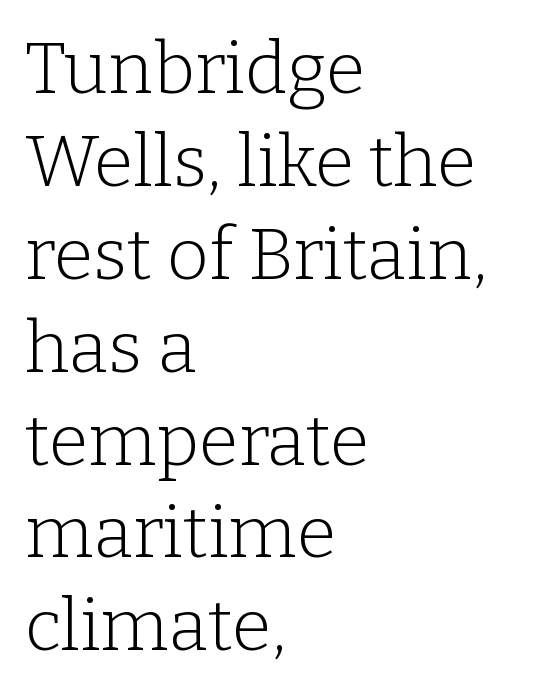
{"serif": "yes", "italic": "no", "bold": "no", "weight": "light", "width": "normal", "stroke_contrast": "low", "x_height": "medium", "monospaced": "no", "underline": "no", "align": "left", "line_spacing": "normal", "line_spacing_ratio": 1.29, "letter_spacing": "normal", "letter_spacing_em": 0.0, "glyph_px": 72}
